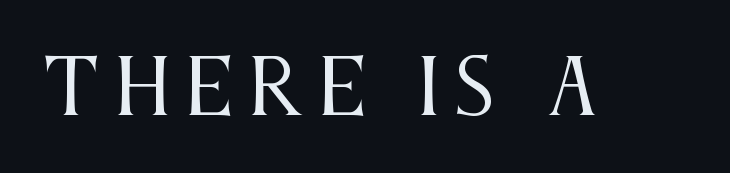
The image shows 75 px regular-weight, condensed serif type, upright; set not underlined; medium stroke contrast and a large x-height.
